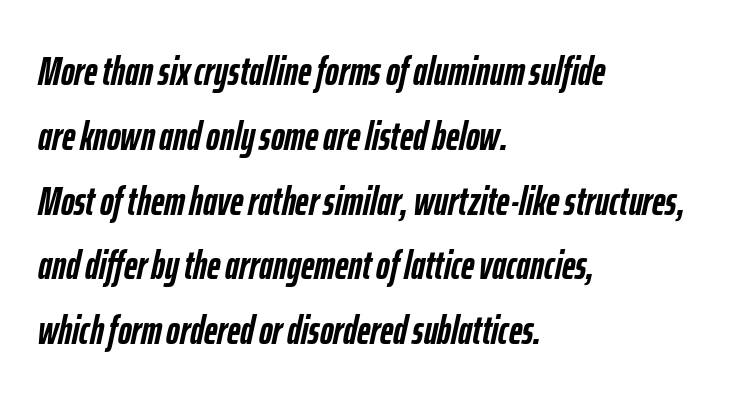
Here the designer chose a conventional face with non-uniform glyph widths. Standard letterfit; no display-style spreading of the glyphs. Whoever set this chose a conventional vertical rhythm. These lines stack with their left ends in a neat column. Lines of text with bare space underneath. Slant detected: the letters are inclined.
